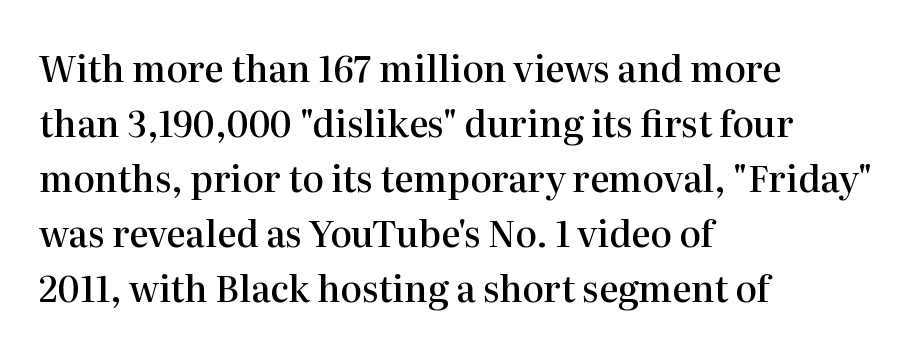
{"serif": "yes", "italic": "no", "bold": "semi", "weight": "semibold", "width": "normal", "stroke_contrast": "high", "x_height": "medium", "monospaced": "no", "underline": "no", "align": "left", "line_spacing": "normal", "line_spacing_ratio": 1.53, "letter_spacing": "normal", "letter_spacing_em": 0.0, "glyph_px": 36}
